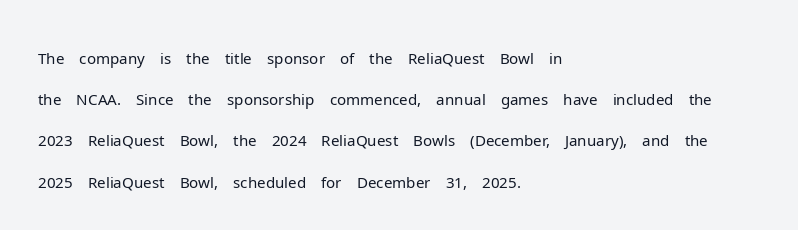
Nothing heavy about these letters — not bold at all. Short note: letters normally spaced. Are there feet on the stems? There aren't — it's a sans. Spacing verdict: proportional, widths tailored to each character.
